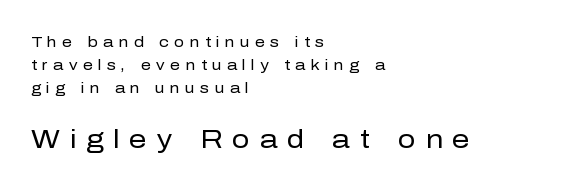
Q: Is the text bold? A: No.
Q: Is the text italic (slanted)? A: No, it is upright.
Q: Is the text underlined? A: No.
Q: How is the paragraph aligned? A: Left-aligned.
Q: Is the spacing between letters normal or unusually wide? A: Unusually wide.
Q: Is the spacing between lines tight, normal or loose? A: Normal.
Q: Which block of text is set in a larger size, the first (top) or the second (bottom)? A: The second (bottom) one.
